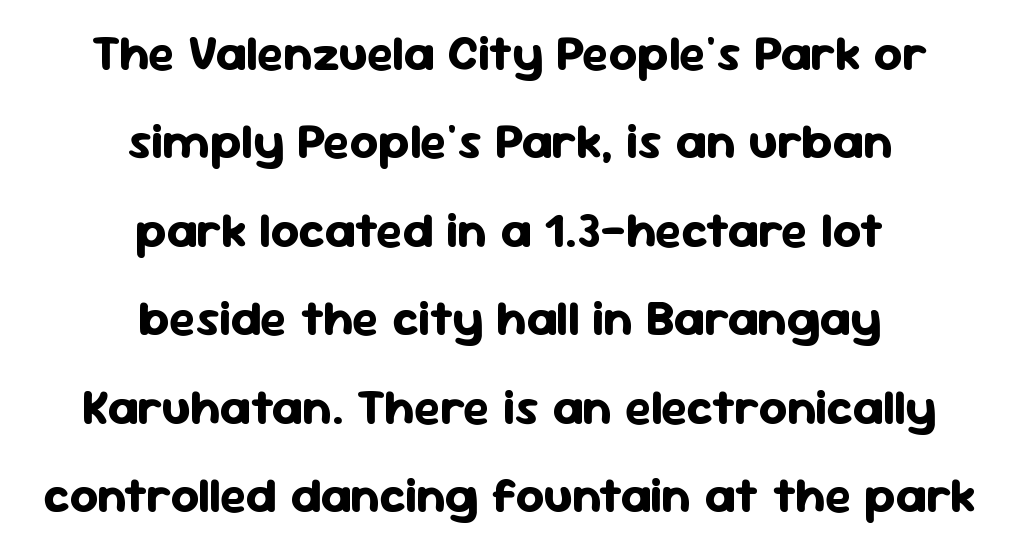
Ascenders rise straight up at ninety degrees. Rule under the text: the space is simply empty. The sample has been set heavy, in full bold. Serifs: no, the terminals of the letterforms are clean.
